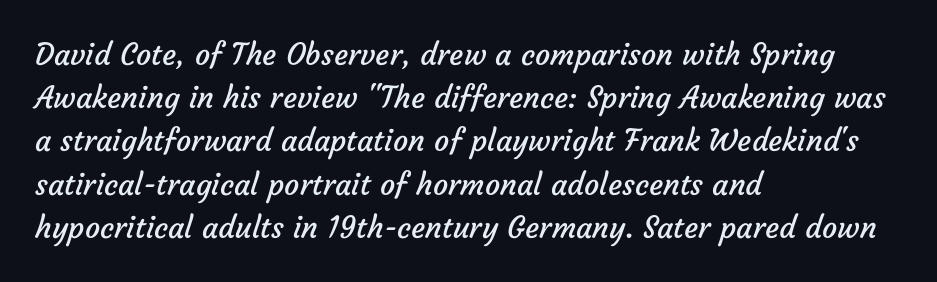
{"serif": "no", "bold": "no", "weight": "regular", "width": "normal", "stroke_contrast": "low", "x_height": "medium", "monospaced": "no", "underline": "no", "align": "left", "line_spacing": "normal", "line_spacing_ratio": 1.44, "letter_spacing": "normal", "letter_spacing_em": 0.0, "glyph_px": 30}
